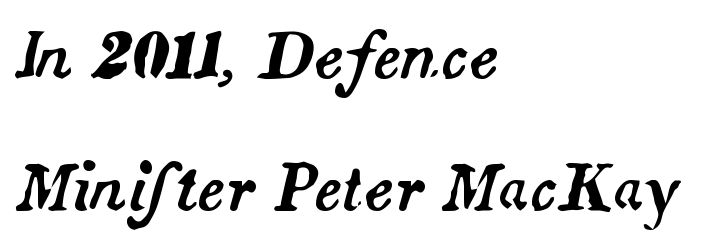
The baseline area is clear. The typography opts for an oblique posture over an upright one. The rendering uses natural spacing where letterforms have individual widths. Horizontally, the lines are justified to the leading edge only.
